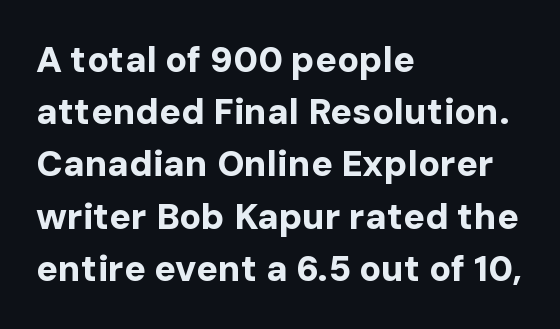
{"serif": "no", "italic": "no", "bold": "yes", "weight": "bold", "width": "normal", "stroke_contrast": "low", "x_height": "medium", "monospaced": "no", "underline": "no", "align": "left", "line_spacing": "normal", "line_spacing_ratio": 1.45, "letter_spacing": "normal", "letter_spacing_em": 0.0, "glyph_px": 36}
